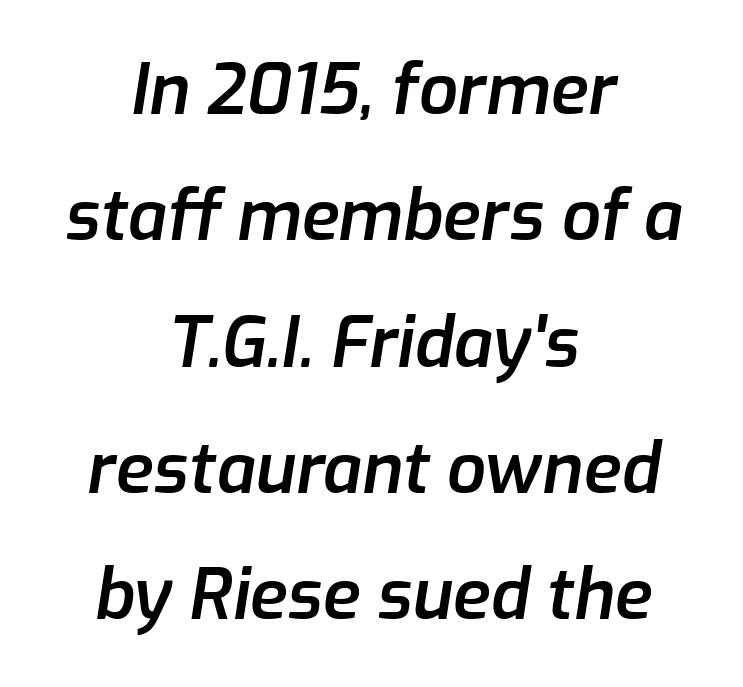
Q: Is the text bold? A: Semi-bold.
Q: Is the text italic (slanted)? A: Yes, it leans right by about 9 degrees.
Q: Is the text underlined? A: No.
Q: How is the paragraph aligned? A: Centered.
Q: Is the spacing between letters normal or unusually wide? A: Normal.
Q: Width (condensed, normal, or wide)? A: Normal.
Q: Stroke contrast? A: Low.
Q: x-height? A: Medium.
Q: Monospaced? A: No.
